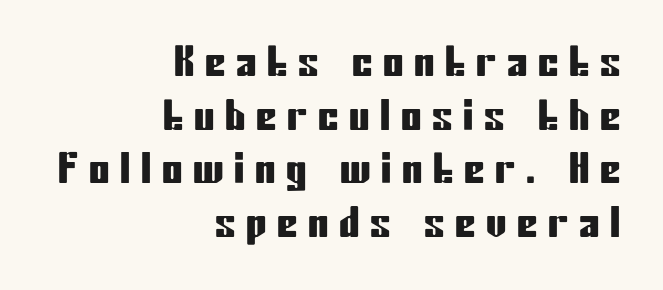
Q: Is the text italic (slanted)? A: No, it is upright.
Q: Is the typeface a serif or a sans-serif typeface? A: Sans-serif.
Q: Is the text underlined? A: No.
Q: How is the paragraph aligned? A: Right-aligned.
Q: Is the spacing between letters normal or unusually wide? A: Unusually wide.
Q: Is the spacing between lines tight, normal or loose? A: Normal.
Q: Width (condensed, normal, or wide)? A: Condensed.
Q: Stroke contrast? A: Low.
Q: x-height? A: Medium.
Q: Monospaced? A: No.
